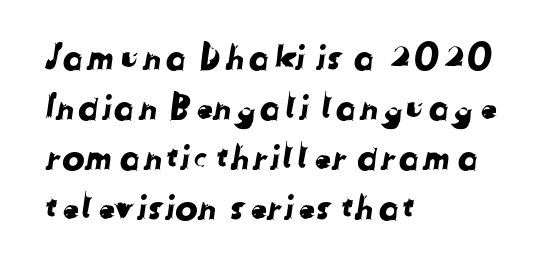
You could not count columns in this text — the font is proportionally spaced. Notice how descenders clear the ascenders below comfortably — that's standard leading. Descender tails drop into unmarked territory. Look at the tracking — it's just the regular setting, nothing added. The rendering anchors every line to the left-hand side. Examine the stroke ends and you'll find no serifs.
